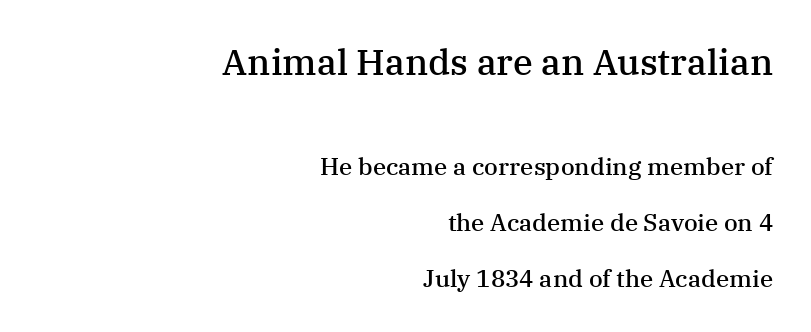
{"serif": "yes", "italic": "no", "bold": "semi", "weight": "semibold", "width": "normal", "stroke_contrast": "medium", "x_height": "medium", "monospaced": "no", "underline": "no", "align": "right", "line_spacing": "loose", "line_spacing_ratio": 2.32, "letter_spacing": "normal", "letter_spacing_em": 0.0, "larger_block": "first", "size_ratio": 1.5, "glyph_px": 36}
